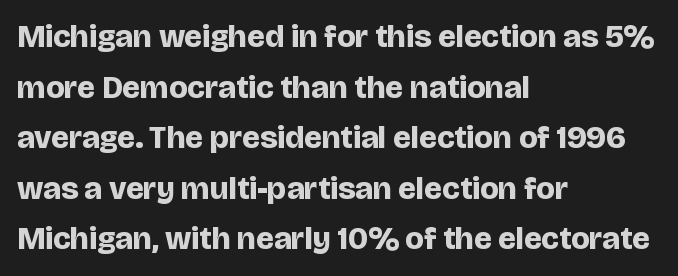
Q: Is the text bold? A: Yes.
Q: Is the text italic (slanted)? A: No, it is upright.
Q: Is the typeface a serif or a sans-serif typeface? A: Sans-serif.
Q: Is the text underlined? A: No.
Q: How is the paragraph aligned? A: Left-aligned.
Q: Is the spacing between letters normal or unusually wide? A: Normal.
Q: Is the spacing between lines tight, normal or loose? A: Normal.
Q: Width (condensed, normal, or wide)? A: Normal.
Q: Stroke contrast? A: Low.
Q: x-height? A: Large.
Q: Monospaced? A: No.
